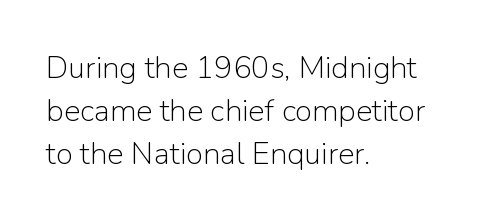
{"serif": "no", "italic": "no", "bold": "no", "weight": "light", "width": "normal", "stroke_contrast": "low", "x_height": "medium", "monospaced": "no", "underline": "no", "align": "left", "line_spacing": "normal", "line_spacing_ratio": 1.39, "letter_spacing": "normal", "letter_spacing_em": 0.0, "glyph_px": 31}
